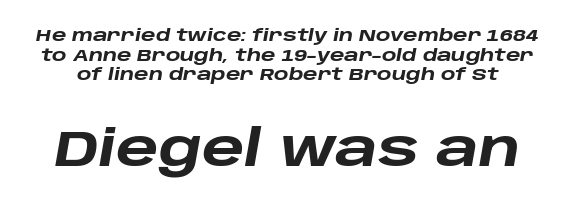
{"italic": "yes", "lean": "right", "slant_degrees": 10, "bold": "yes", "weight": "heavy", "width": "wide", "stroke_contrast": "low", "x_height": "large", "monospaced": "no", "underline": "no", "line_spacing_ratio": 1.16, "letter_spacing": "normal", "letter_spacing_em": 0.0, "larger_block": "second", "size_ratio": 2.94, "glyph_px": 50}
